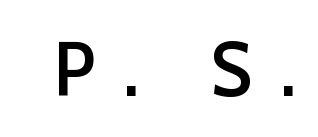
The baseline area is clear. This sample uses an upright cut, with every glyph sitting square on the baseline. The text was rendered using a sans face with plain stroke endings. These lines are rendered in a variable-pitch font. Display-style spreading of the glyphs; the letterfit is very open.
